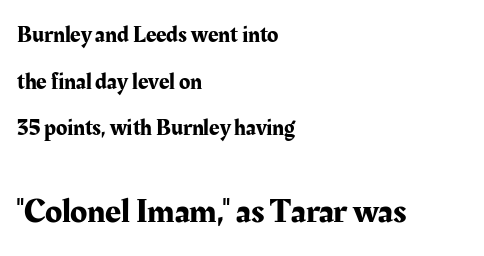
{"serif": "yes", "italic": "no", "width": "normal", "stroke_contrast": "medium", "x_height": "medium", "monospaced": "no", "underline": "no", "align": "left", "line_spacing": "loose", "line_spacing_ratio": 2.03, "letter_spacing": "normal", "letter_spacing_em": 0.0, "larger_block": "second", "size_ratio": 1.52, "glyph_px": 35}
